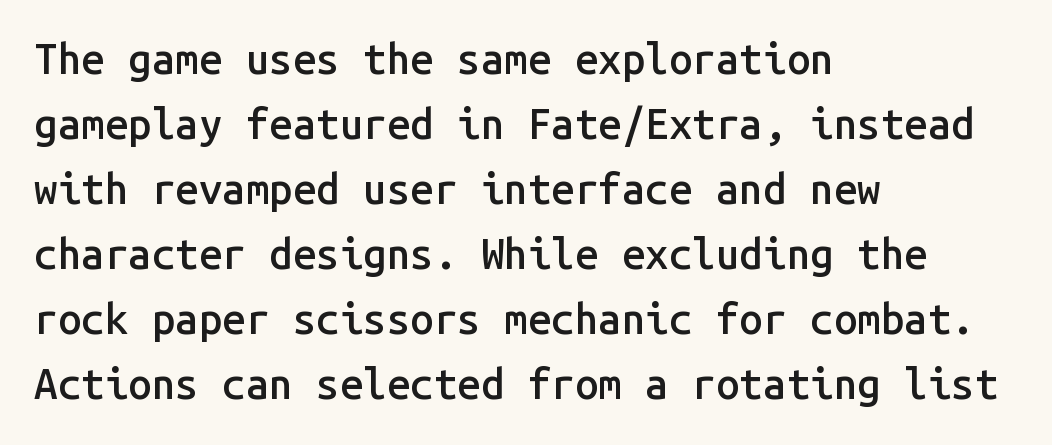
Q: Is the text bold? A: Semi-bold.
Q: Is the text italic (slanted)? A: No, it is upright.
Q: Is the typeface a serif or a sans-serif typeface? A: Sans-serif.
Q: Is the text underlined? A: No.
Q: How is the paragraph aligned? A: Left-aligned.
Q: Is the spacing between letters normal or unusually wide? A: Normal.
Q: Is the spacing between lines tight, normal or loose? A: Normal.
Q: Width (condensed, normal, or wide)? A: Normal.
Q: Stroke contrast? A: Low.
Q: x-height? A: Medium.
Q: Monospaced? A: Yes.
